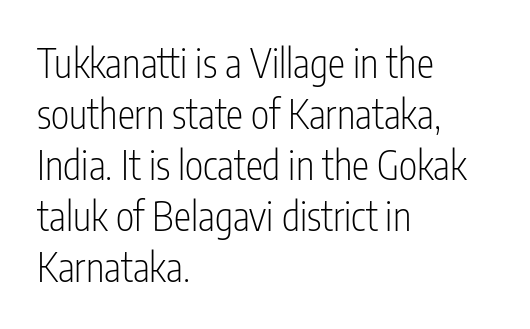
The image shows 39 px light, condensed sans-serif type, upright; set left-aligned, normal line spacing (1.31x), normal letter spacing, not underlined; low stroke contrast and a medium x-height.
